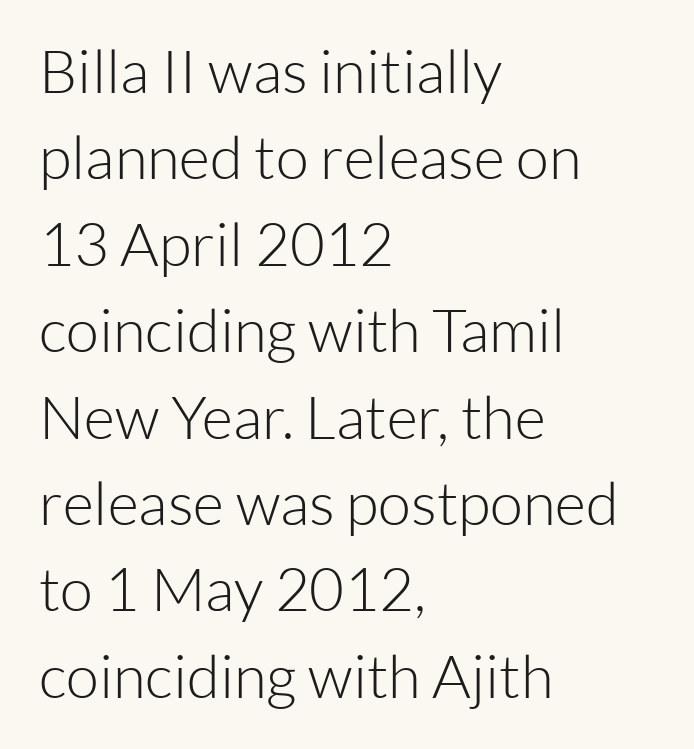
Q: Is the text bold? A: No.
Q: Is the text italic (slanted)? A: No, it is upright.
Q: Is the typeface a serif or a sans-serif typeface? A: Sans-serif.
Q: Is the text underlined? A: No.
Q: How is the paragraph aligned? A: Left-aligned.
Q: Is the spacing between letters normal or unusually wide? A: Normal.
Q: Is the spacing between lines tight, normal or loose? A: Normal.
Q: Width (condensed, normal, or wide)? A: Normal.
Q: Stroke contrast? A: Low.
Q: x-height? A: Medium.
Q: Monospaced? A: No.
